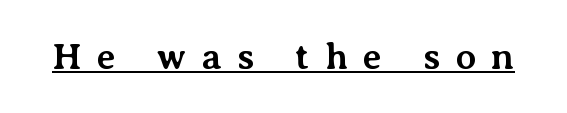
This is heavy type, rendered in bold. The type family on display is of the serif kind. In terms of posture, this sample is upright. Inter-character spacing is expanded well beyond the font's built-in metrics. Do the characters align in a grid? No, the font is proportional.
